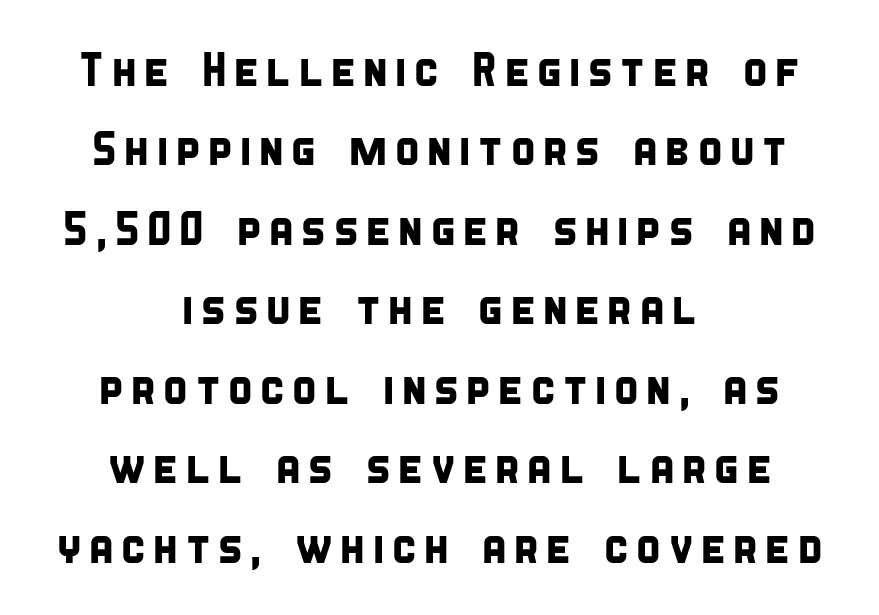
The image shows 47 px condensed sans-serif type; set centered, normal line spacing (1.69x), not underlined; low stroke contrast and a large x-height.
